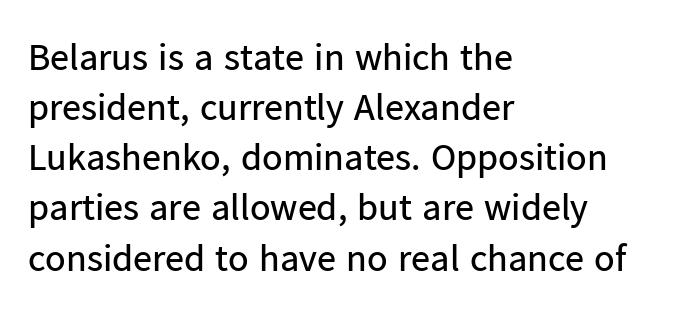
{"serif": "no", "italic": "no", "bold": "no", "weight": "regular", "width": "normal", "stroke_contrast": "low", "x_height": "medium", "monospaced": "no", "underline": "no", "align": "left", "line_spacing": "normal", "line_spacing_ratio": 1.32, "letter_spacing": "normal", "letter_spacing_em": 0.0, "glyph_px": 38}
